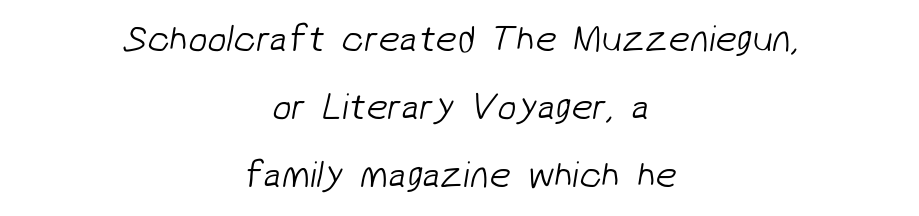
Q: Is the text bold? A: No.
Q: Is the typeface a serif or a sans-serif typeface? A: Sans-serif.
Q: Is the text underlined? A: No.
Q: How is the paragraph aligned? A: Centered.
Q: Is the spacing between letters normal or unusually wide? A: Normal.
Q: Width (condensed, normal, or wide)? A: Normal.
Q: Stroke contrast? A: Low.
Q: x-height? A: Medium.
Q: Monospaced? A: No.
